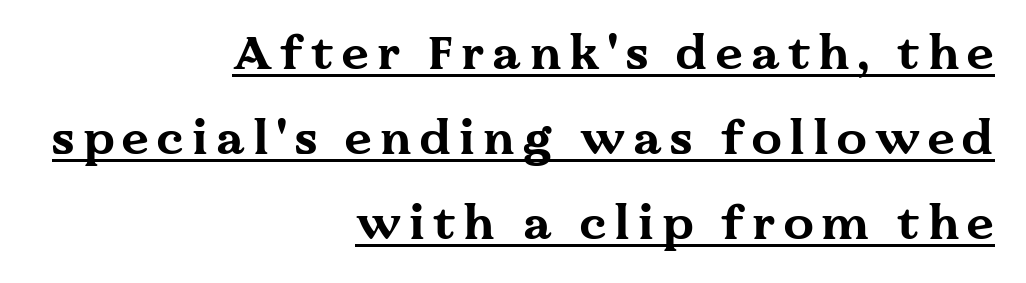
Line endings align vertically; line beginnings do not. Small tapered or slab feet sit at the stroke ends, so this counts as serif. Is the type bold? Yes — the strokes are clearly thick and heavy. Do the letters lean? They stand straight.
